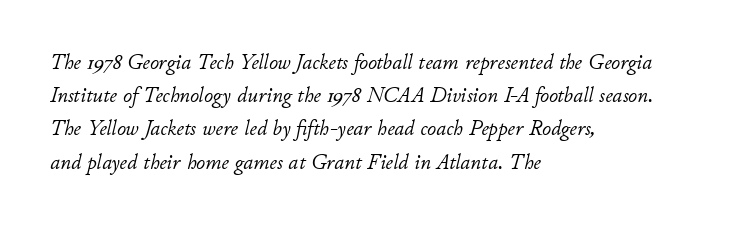
Q: Is the text bold? A: No.
Q: Is the text italic (slanted)? A: Yes, it leans right by about 11 degrees.
Q: Is the text underlined? A: No.
Q: How is the paragraph aligned? A: Left-aligned.
Q: Is the spacing between letters normal or unusually wide? A: Normal.
Q: Is the spacing between lines tight, normal or loose? A: Normal.
